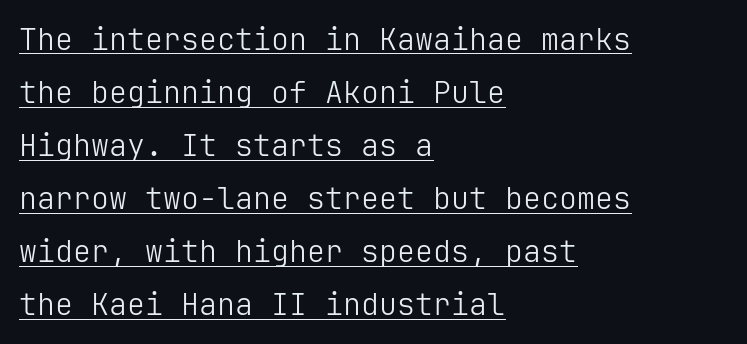
{"serif": "no", "italic": "no", "bold": "no", "weight": "light", "width": "normal", "stroke_contrast": "low", "x_height": "medium", "underline": "yes", "align": "left", "line_spacing_ratio": 1.77, "letter_spacing": "normal", "letter_spacing_em": 0.0, "glyph_px": 30}
